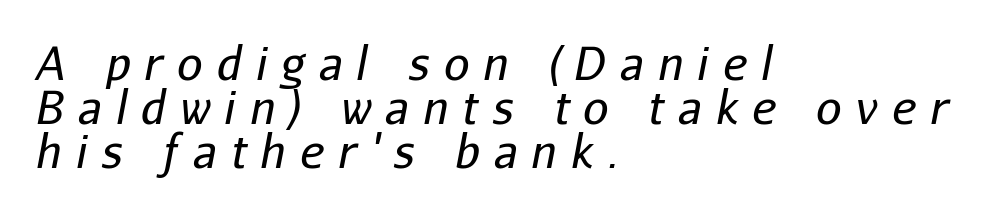
The image shows 45 px regular-weight type, italic (leaning right); set left-aligned, tight line spacing (0.98x), unusually wide letter spacing (+0.32 em), not underlined; low stroke contrast and a medium x-height.
